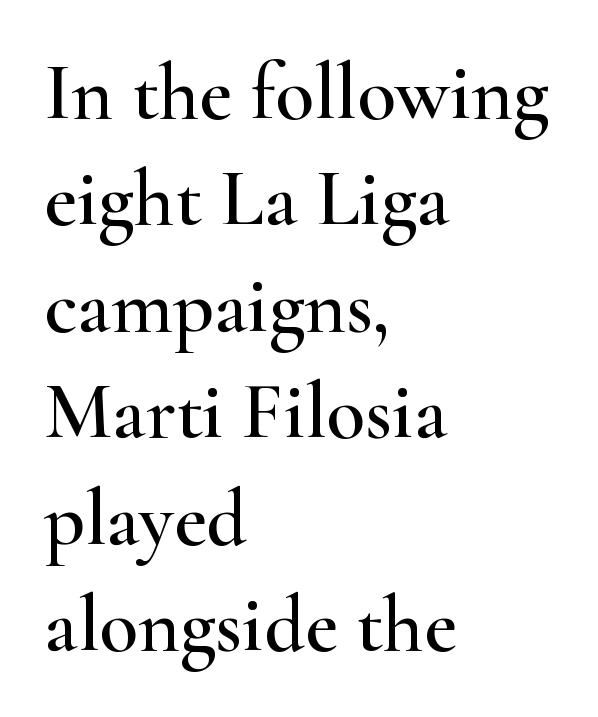
Q: Is the text italic (slanted)? A: No, it is upright.
Q: Is the typeface a serif or a sans-serif typeface? A: Serif.
Q: Is the text underlined? A: No.
Q: How is the paragraph aligned? A: Left-aligned.
Q: Is the spacing between letters normal or unusually wide? A: Normal.
Q: Is the spacing between lines tight, normal or loose? A: Normal.
Q: Width (condensed, normal, or wide)? A: Wide.
Q: Stroke contrast? A: High.
Q: x-height? A: Small.
Q: Monospaced? A: No.
